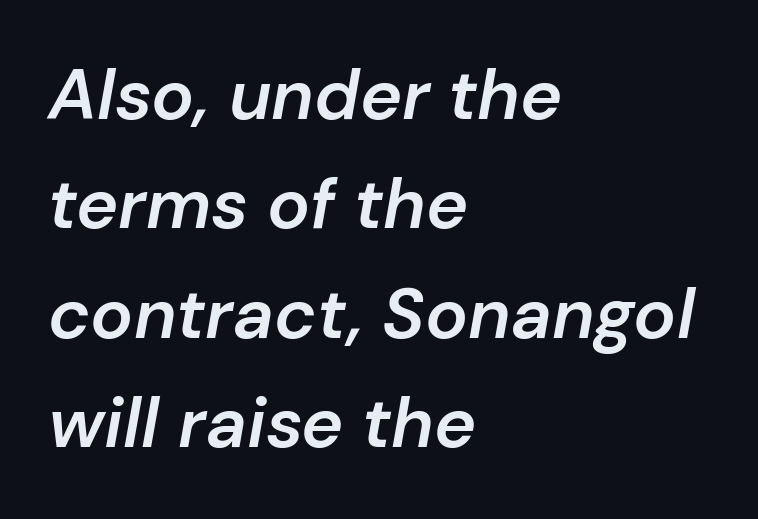
{"italic": "yes", "lean": "right", "slant_degrees": 10, "bold": "semi", "weight": "semibold", "width": "normal", "stroke_contrast": "low", "x_height": "medium", "monospaced": "no", "underline": "no", "align": "left", "line_spacing": "normal", "line_spacing_ratio": 1.54, "letter_spacing": "normal", "letter_spacing_em": 0.0, "glyph_px": 71}
